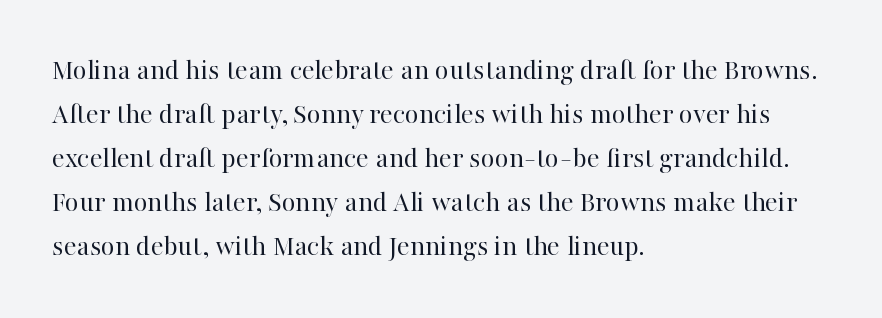
The image shows 30 px regular-weight serif type, upright; set left-aligned, normal line spacing (1.47x), normal letter spacing, not underlined; high stroke contrast and a medium x-height.
